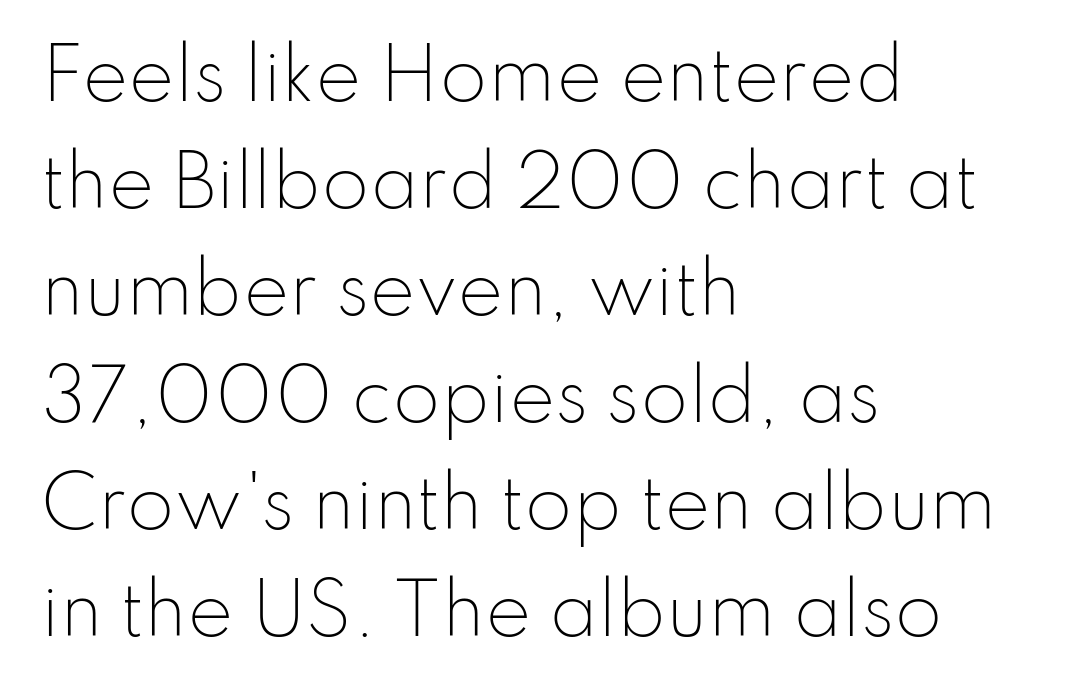
Any mark beneath the type? The region is blank. The letterforms sit shoulder to shoulder at normal distance. The line-height multiplier appears to be the usual default. The letters stand straight up with perfectly vertical stems. The letters carry no serifs — their stems end cleanly without finishing strokes.
